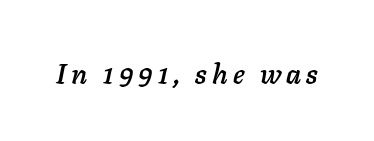
Q: Is the text italic (slanted)? A: Yes, it leans right by about 11 degrees.
Q: Is the text underlined? A: No.
Q: Width (condensed, normal, or wide)? A: Normal.
Q: Stroke contrast? A: Low.
Q: x-height? A: Medium.
Q: Monospaced? A: No.
